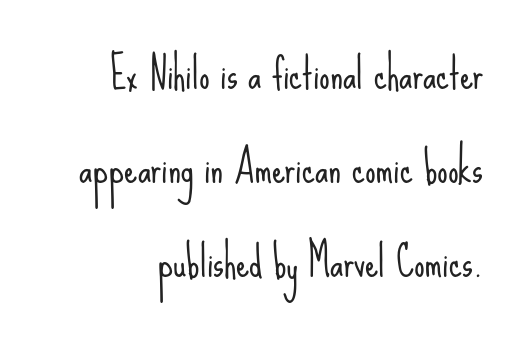
{"serif": "no", "italic": "no", "bold": "no", "weight": "light", "width": "condensed", "stroke_contrast": "low", "x_height": "small", "monospaced": "no", "underline": "no", "align": "right", "line_spacing": "loose", "line_spacing_ratio": 2.24, "letter_spacing": "normal", "letter_spacing_em": 0.0, "glyph_px": 42}
